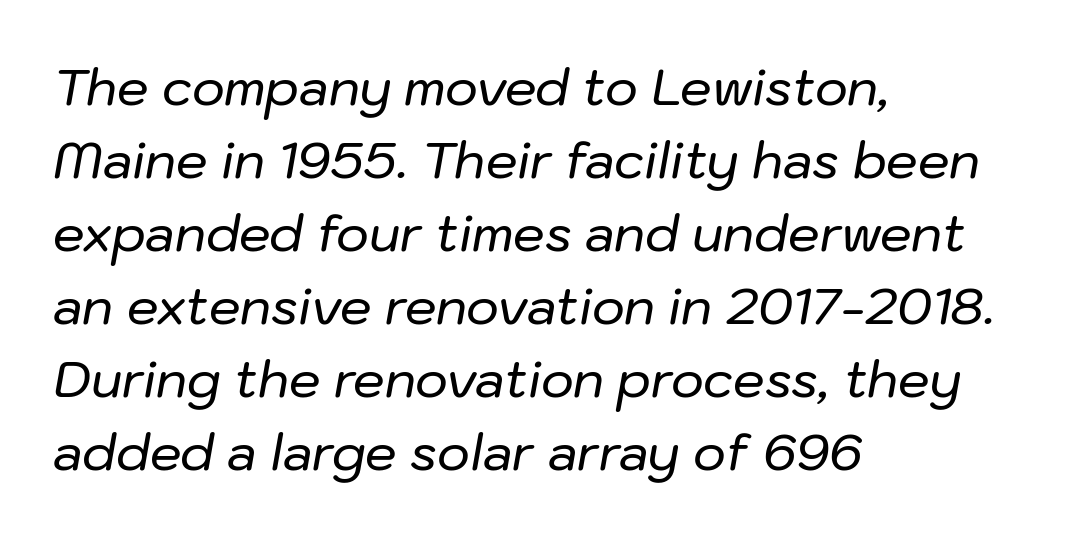
Q: Is the text italic (slanted)? A: Yes, it leans right by about 10 degrees.
Q: Is the text underlined? A: No.
Q: How is the paragraph aligned? A: Left-aligned.
Q: Is the spacing between letters normal or unusually wide? A: Normal.
Q: Is the spacing between lines tight, normal or loose? A: Normal.
Q: Width (condensed, normal, or wide)? A: Normal.
Q: Stroke contrast? A: Low.
Q: x-height? A: Medium.
Q: Monospaced? A: No.
